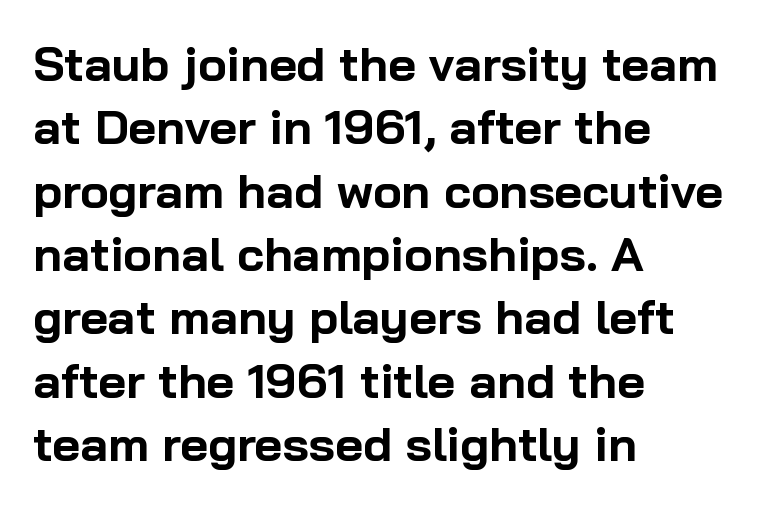
A dark, heavy texture on the line: the type is bold. Compared with typical body copy, the letter spacing here is the same. Examine the stroke ends and you'll find no serifs. Left-aligned paragraph, ragged on the right.
